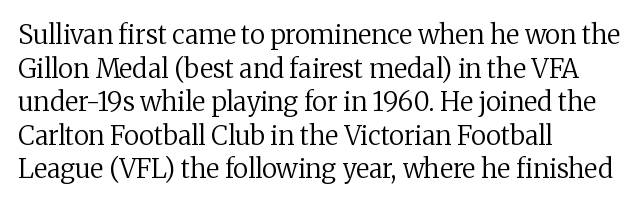
Q: Is the text bold? A: No.
Q: Is the text italic (slanted)? A: No, it is upright.
Q: Is the text underlined? A: No.
Q: How is the paragraph aligned? A: Left-aligned.
Q: Is the spacing between letters normal or unusually wide? A: Normal.
Q: Is the spacing between lines tight, normal or loose? A: Normal.
